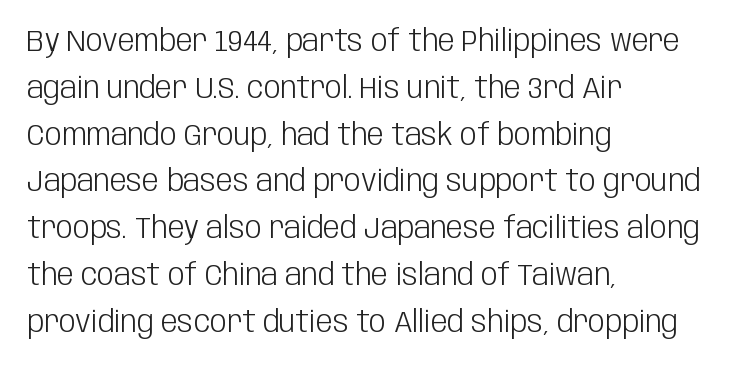
Q: Is the text bold? A: No.
Q: Is the text italic (slanted)? A: No, it is upright.
Q: Is the typeface a serif or a sans-serif typeface? A: Sans-serif.
Q: Is the text underlined? A: No.
Q: How is the paragraph aligned? A: Left-aligned.
Q: Is the spacing between letters normal or unusually wide? A: Normal.
Q: Is the spacing between lines tight, normal or loose? A: Normal.
Q: Width (condensed, normal, or wide)? A: Condensed.
Q: Stroke contrast? A: Low.
Q: x-height? A: Large.
Q: Monospaced? A: No.
